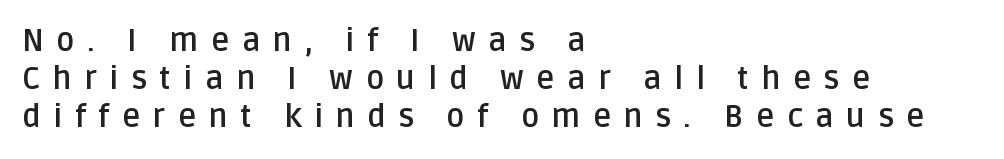
The image shows 31 px semibold sans-serif type, upright; set left-aligned, line spacing 1.22x, unusually wide letter spacing (+0.4 em), not underlined; low stroke contrast and a large x-height.
